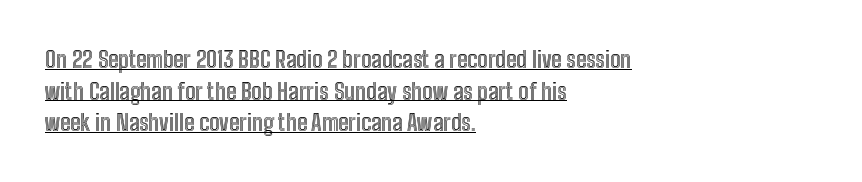
The image shows 23 px text type, upright; set left-aligned, normal line spacing (1.37x), normal letter spacing, underlined.
